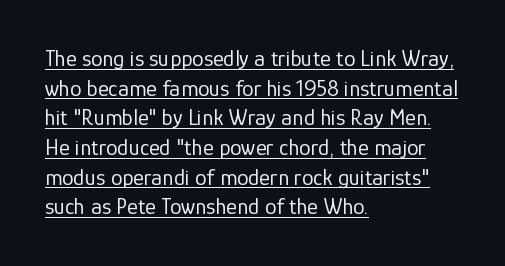
Horizontally, the lines are justified to the leading edge only. Letter spacing: default. Style check: upright. Honestly, the row spacing looks completely unremarkable. A quiet, ordinary-to-light weight characterises the typeface.
